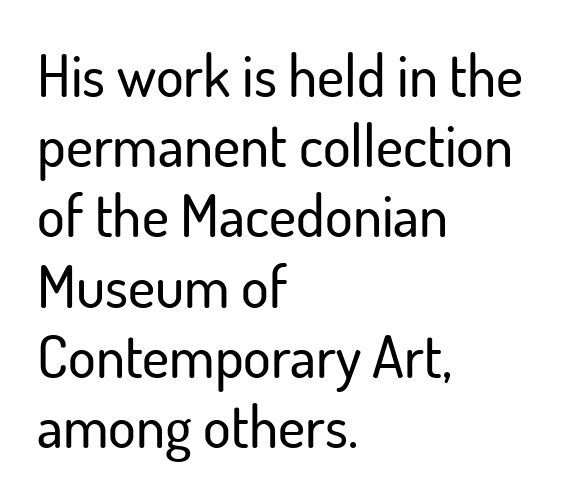
Q: Is the text italic (slanted)? A: No, it is upright.
Q: Is the typeface a serif or a sans-serif typeface? A: Sans-serif.
Q: Is the text underlined? A: No.
Q: How is the paragraph aligned? A: Left-aligned.
Q: Is the spacing between letters normal or unusually wide? A: Normal.
Q: Width (condensed, normal, or wide)? A: Normal.
Q: Stroke contrast? A: Low.
Q: x-height? A: Small.
Q: Monospaced? A: No.
